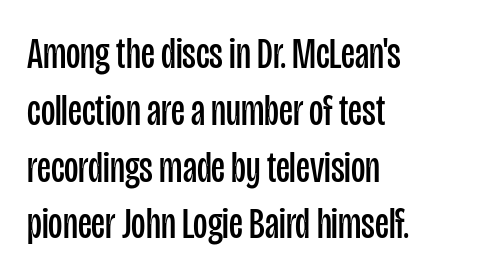
{"serif": "no", "italic": "no", "bold": "no", "weight": "regular", "width": "condensed", "stroke_contrast": "low", "x_height": "large", "monospaced": "no", "underline": "no", "align": "left", "line_spacing": "normal", "line_spacing_ratio": 1.29, "letter_spacing": "normal", "letter_spacing_em": 0.0, "glyph_px": 44}
